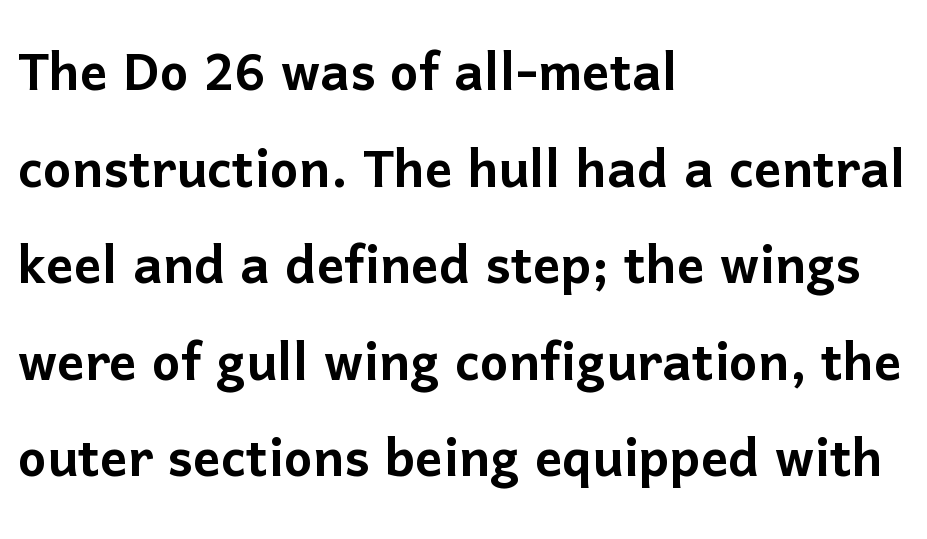
The image shows 68 px sans-serif type, upright; set left-aligned, normal line spacing (1.42x), normal letter spacing, not underlined; low stroke contrast and a medium x-height.
